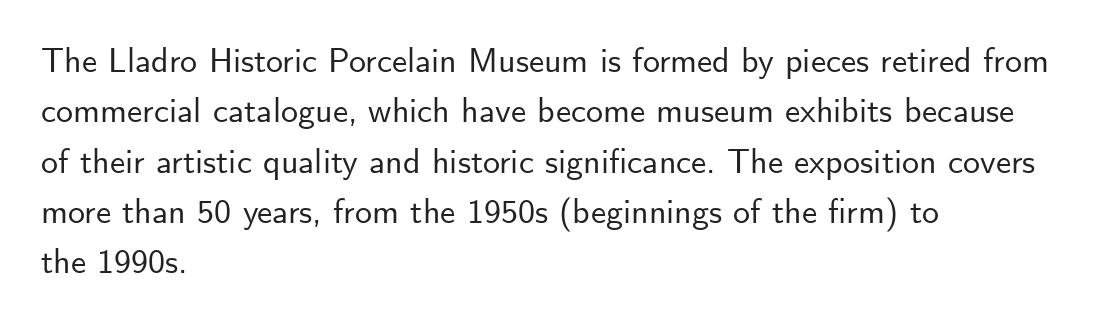
The image shows 34 px sans-serif type, upright; set left-aligned, normal line spacing (1.48x), normal letter spacing, not underlined; low stroke contrast and a small x-height.
